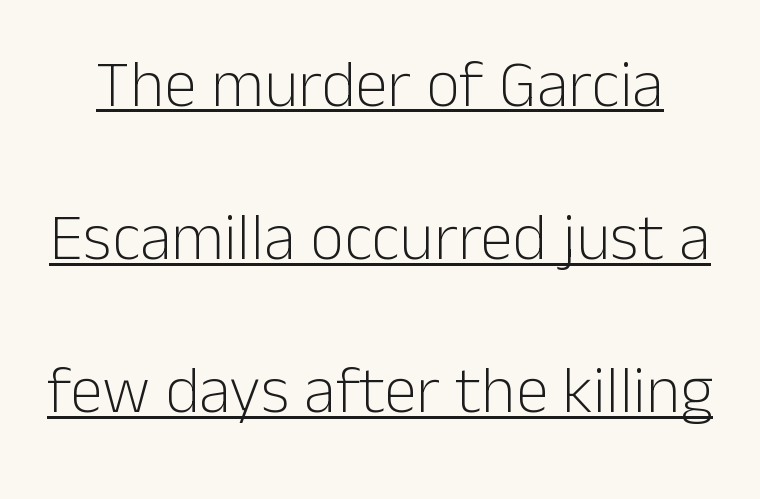
Q: Is the text bold? A: No.
Q: Is the text italic (slanted)? A: No, it is upright.
Q: Is the typeface a serif or a sans-serif typeface? A: Sans-serif.
Q: Is the text underlined? A: Yes.
Q: Is the spacing between letters normal or unusually wide? A: Normal.
Q: Is the spacing between lines tight, normal or loose? A: Loose.
Q: Width (condensed, normal, or wide)? A: Normal.
Q: Stroke contrast? A: Low.
Q: x-height? A: Medium.
Q: Monospaced? A: No.
